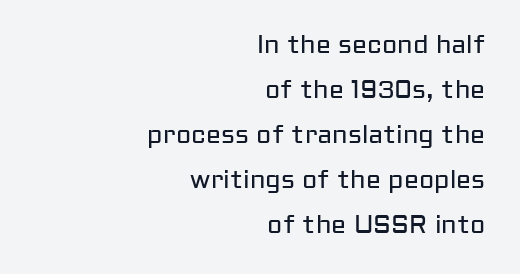
{"italic": "no", "bold": "no", "underline": "no", "align": "right", "line_spacing_ratio": 1.8, "letter_spacing": "normal", "letter_spacing_em": 0.0, "glyph_px": 25}
